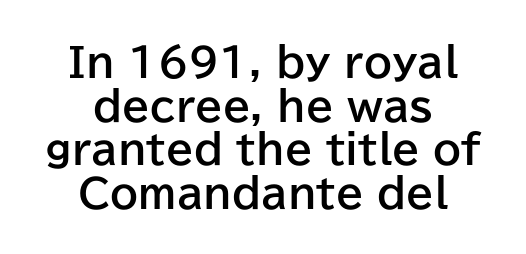
Q: Is the text bold? A: Yes.
Q: Is the text italic (slanted)? A: No, it is upright.
Q: Is the typeface a serif or a sans-serif typeface? A: Sans-serif.
Q: Is the text underlined? A: No.
Q: How is the paragraph aligned? A: Centered.
Q: Is the spacing between letters normal or unusually wide? A: Normal.
Q: Is the spacing between lines tight, normal or loose? A: Tight.
Q: Width (condensed, normal, or wide)? A: Normal.
Q: Stroke contrast? A: Low.
Q: x-height? A: Medium.
Q: Monospaced? A: No.
